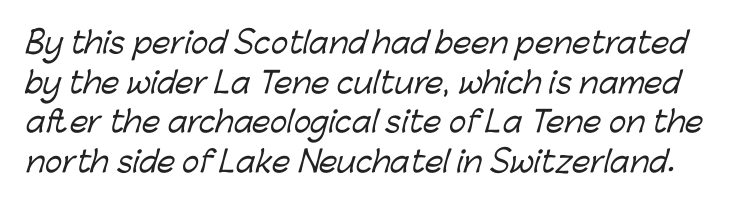
The image shows 29 px sans-serif type; set normal line spacing (1.37x), normal letter spacing, not underlined; low stroke contrast and a medium x-height.
